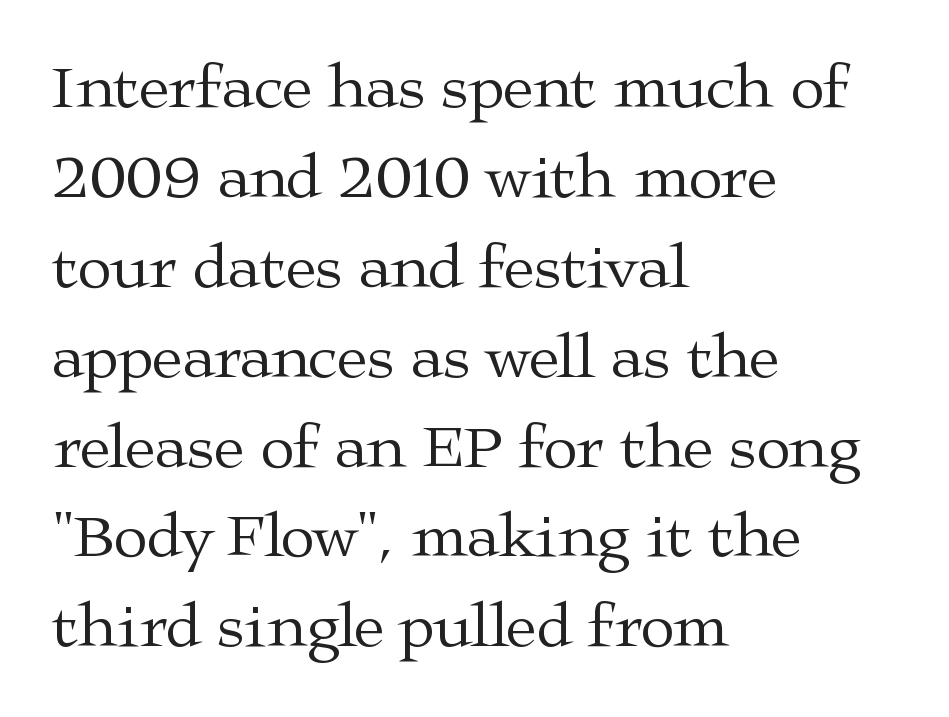
If you measured baseline to baseline, you'd find a middling distance. The weight tops out at a normal text grade. These lines are rendered in a variable-pitch font. Check under the words: just untouched page.
